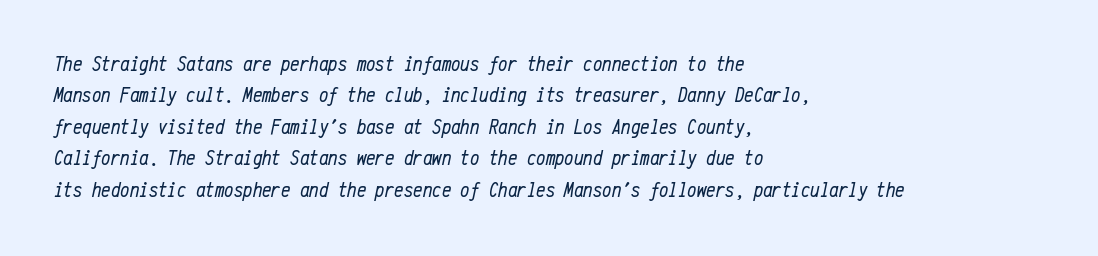
{"italic": "yes", "lean": "right", "slant_degrees": 12, "bold": "no", "underline": "no", "align": "left", "line_spacing": "normal", "line_spacing_ratio": 1.5, "letter_spacing": "normal", "letter_spacing_em": 0.0, "glyph_px": 21}
